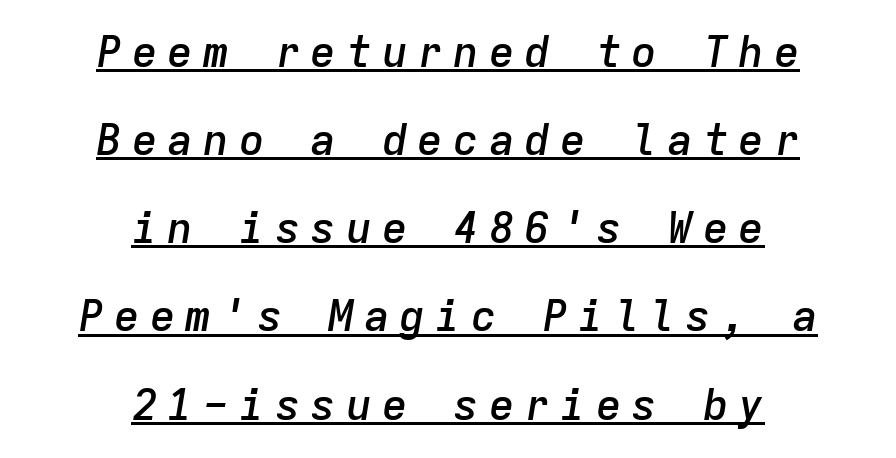
Q: Is the text bold? A: Semi-bold.
Q: Is the text italic (slanted)? A: Yes, it leans right by about 9 degrees.
Q: Is the text underlined? A: Yes.
Q: How is the paragraph aligned? A: Centered.
Q: Is the spacing between letters normal or unusually wide? A: Unusually wide.
Q: Is the spacing between lines tight, normal or loose? A: Loose.
Q: Width (condensed, normal, or wide)? A: Normal.
Q: Stroke contrast? A: Low.
Q: x-height? A: Medium.
Q: Monospaced? A: Yes.
